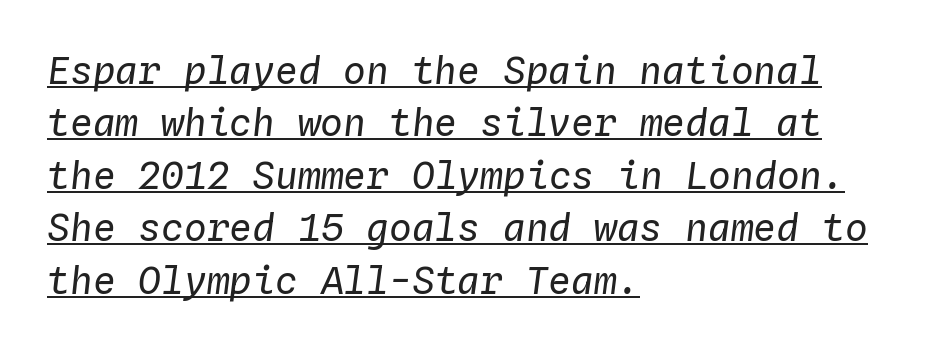
The image shows 38 px regular-weight type, italic (leaning right), monospaced; set left-aligned, normal line spacing (1.38x), normal letter spacing, underlined; low stroke contrast and a medium x-height.
